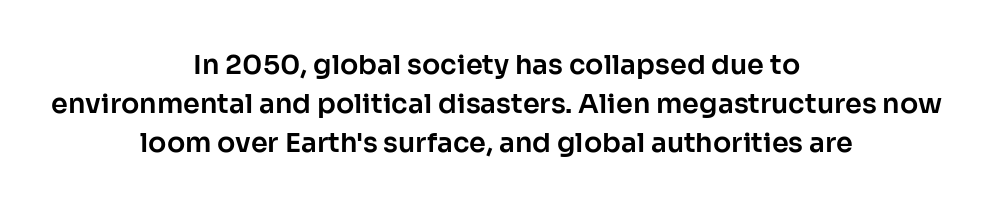
The passage is arranged like a title page — every line centered. Decoration check: the copy has no underline. The lettering holds an erect, upright posture throughout. Does extra space separate the letters? No, they use regular spacing. Horizontal bands of white between lines are of average thickness.
